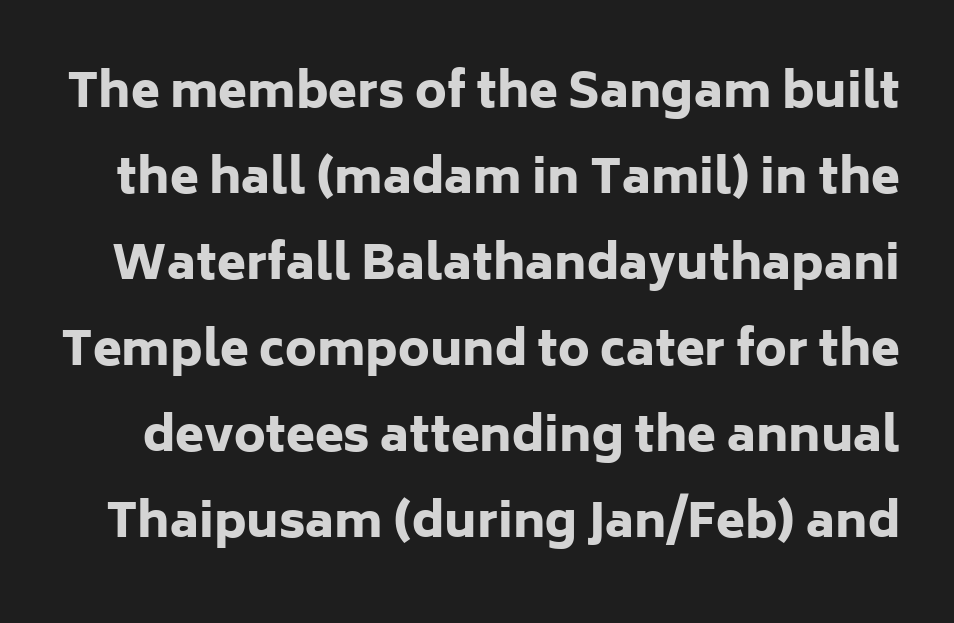
{"serif": "no", "italic": "no", "bold": "yes", "weight": "heavy", "width": "normal", "stroke_contrast": "low", "x_height": "medium", "monospaced": "no", "underline": "no", "line_spacing_ratio": 1.83, "letter_spacing": "normal", "letter_spacing_em": 0.0, "glyph_px": 47}
